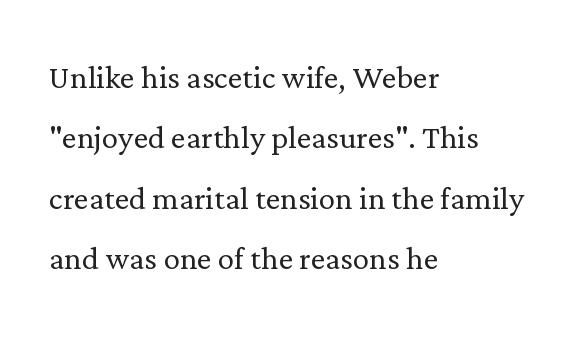
Q: Is the text bold? A: No.
Q: Is the text italic (slanted)? A: No, it is upright.
Q: Is the typeface a serif or a sans-serif typeface? A: Serif.
Q: Is the text underlined? A: No.
Q: How is the paragraph aligned? A: Left-aligned.
Q: Is the spacing between letters normal or unusually wide? A: Normal.
Q: Is the spacing between lines tight, normal or loose? A: Normal.
Q: Width (condensed, normal, or wide)? A: Normal.
Q: Stroke contrast? A: Low.
Q: x-height? A: Medium.
Q: Monospaced? A: No.
